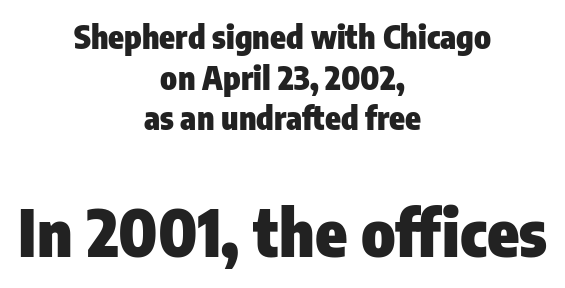
{"serif": "no", "italic": "no", "bold": "yes", "weight": "heavy", "width": "condensed", "stroke_contrast": "low", "x_height": "medium", "monospaced": "no", "underline": "no", "align": "center", "line_spacing": "normal", "line_spacing_ratio": 1.27, "letter_spacing": "normal", "letter_spacing_em": 0.0, "larger_block": "second", "size_ratio": 2.03, "glyph_px": 65}
